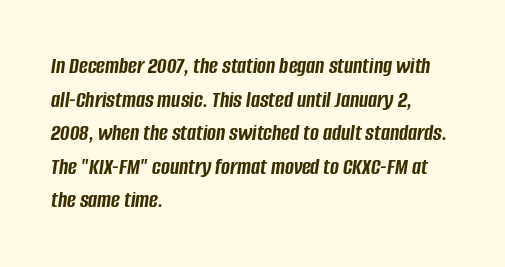
Q: Is the text bold? A: Yes.
Q: Is the text italic (slanted)? A: Yes, it leans right by about 8 degrees.
Q: Is the text underlined? A: No.
Q: How is the paragraph aligned? A: Left-aligned.
Q: Is the spacing between letters normal or unusually wide? A: Normal.
Q: Is the spacing between lines tight, normal or loose? A: Normal.
